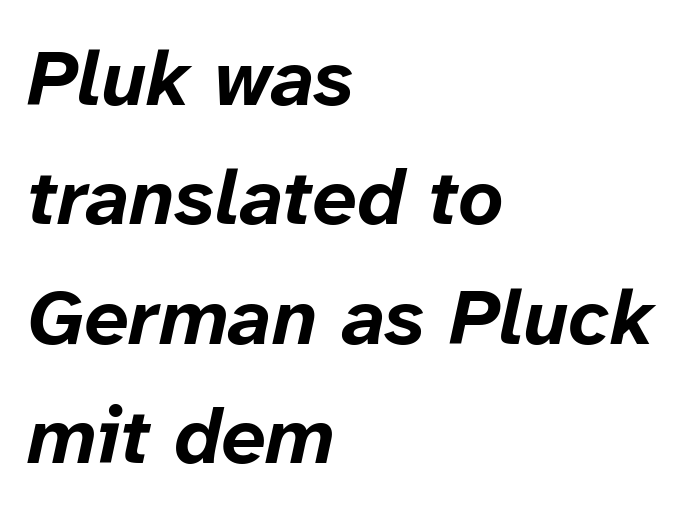
The sample has been set heavy, in full bold. Each row of text sits above clean, open space. Line starts are locked; line ends wander. The designer left line spacing at the default.
